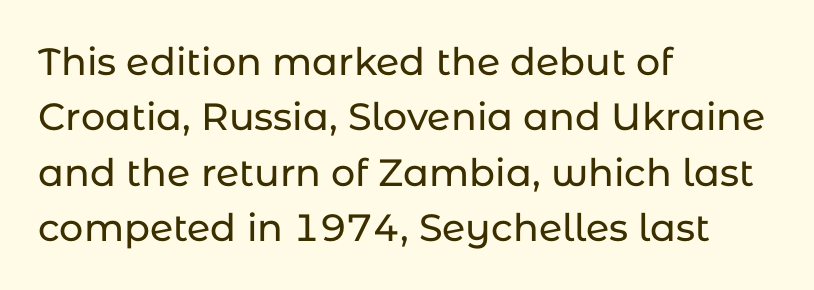
The space between consecutive lines is moderate. Classification — sans serif. The area under the type is left untouched. Compared with typical body copy, the letter spacing here is the same.
